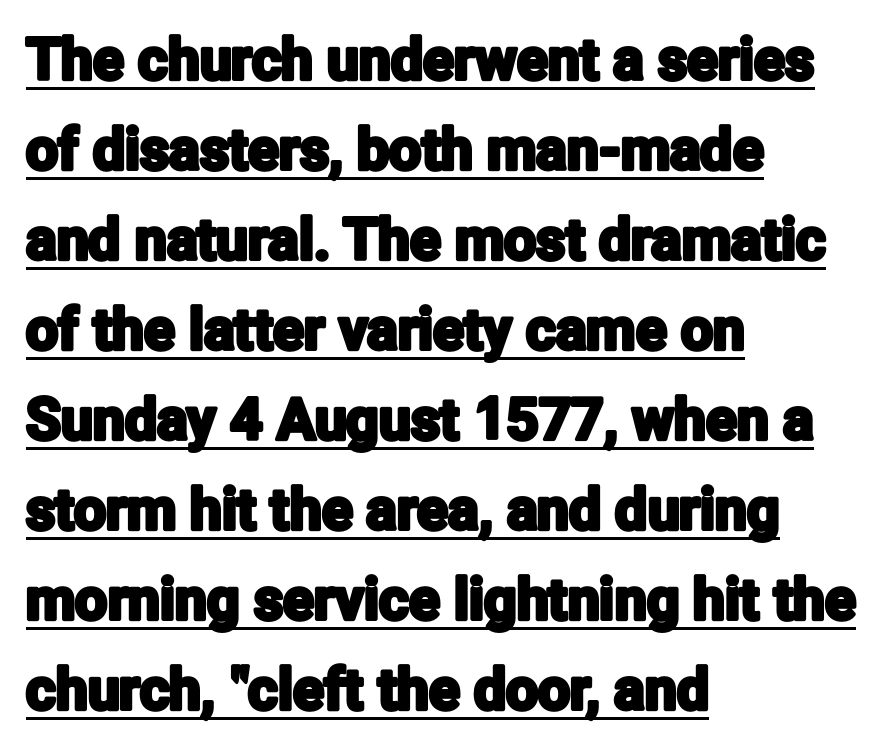
The lines sit at an ordinary, default distance from one another. Vertical strokes here are truly vertical. The face used here is proportionally spaced, like ordinary book or web type. These lines keep a tight, regular rhythm from letter to letter. These characters rest on top of a visible drawn line.
